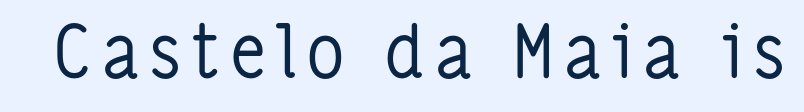
The image shows 73 px regular-weight, condensed sans-serif type, upright; set not underlined; low stroke contrast and a medium x-height.
